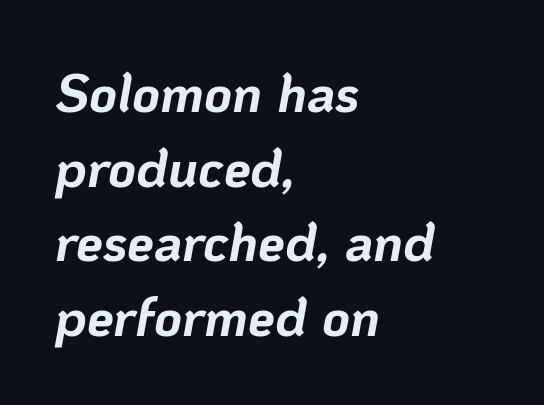
{"italic": "yes", "lean": "right", "slant_degrees": 10, "bold": "yes", "weight": "bold", "width": "normal", "stroke_contrast": "low", "x_height": "medium", "monospaced": "no", "underline": "no", "align": "left", "line_spacing": "normal", "line_spacing_ratio": 1.38, "letter_spacing": "normal", "letter_spacing_em": 0.0, "glyph_px": 54}
